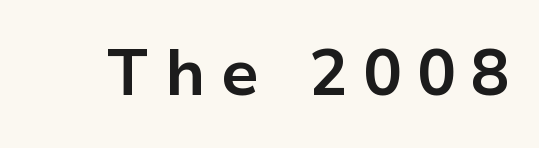
The image shows 64 px bold sans-serif type, upright; set unusually wide letter spacing (+0.24 em), not underlined; low stroke contrast and a medium x-height.
